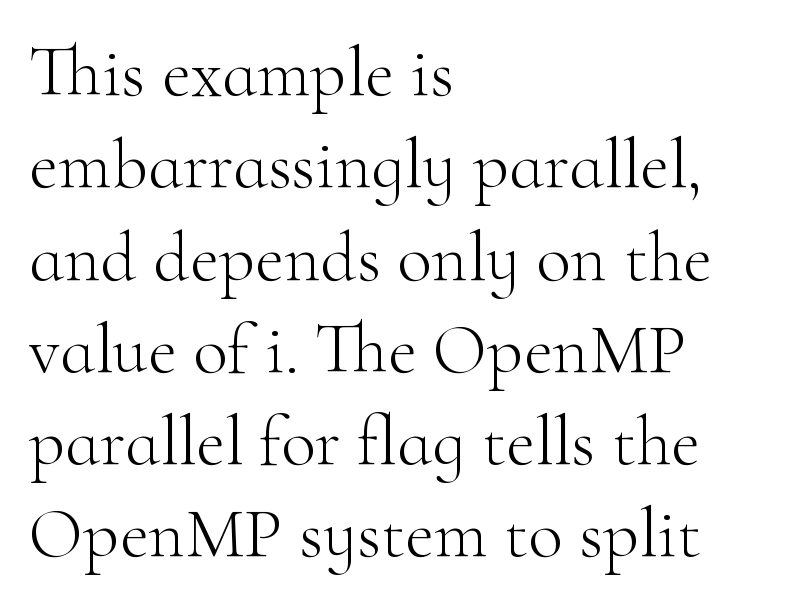
Q: Is the text bold? A: No.
Q: Is the text italic (slanted)? A: No, it is upright.
Q: Is the typeface a serif or a sans-serif typeface? A: Serif.
Q: Is the text underlined? A: No.
Q: How is the paragraph aligned? A: Left-aligned.
Q: Is the spacing between letters normal or unusually wide? A: Normal.
Q: Is the spacing between lines tight, normal or loose? A: Normal.
Q: Width (condensed, normal, or wide)? A: Normal.
Q: Stroke contrast? A: High.
Q: x-height? A: Small.
Q: Monospaced? A: No.
